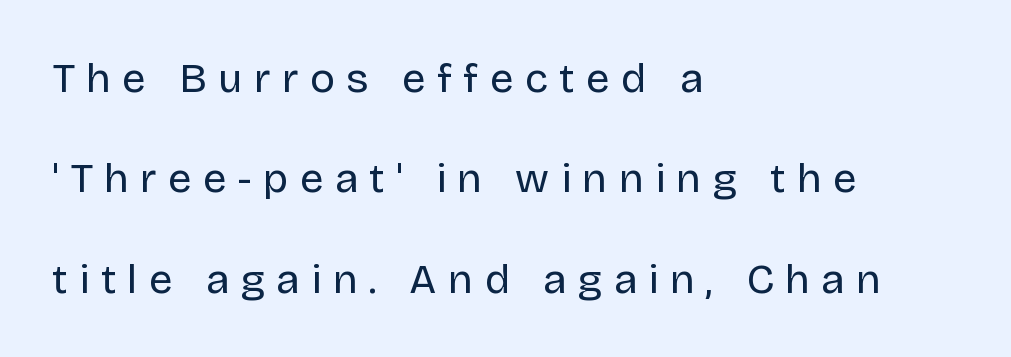
The image shows 42 px regular-weight sans-serif type, upright; set left-aligned, loose line spacing (2.39x), unusually wide letter spacing (+0.27 em), not underlined; low stroke contrast and a large x-height.
